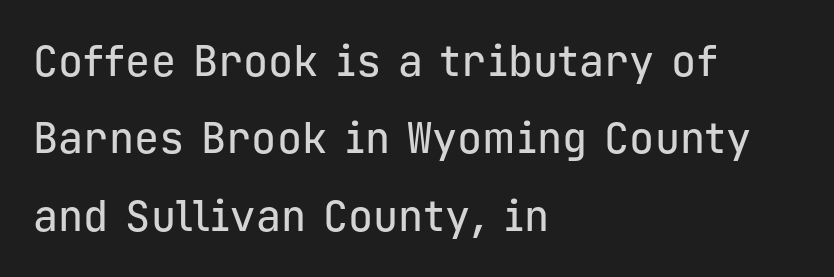
Q: Is the text italic (slanted)? A: No, it is upright.
Q: Is the typeface a serif or a sans-serif typeface? A: Sans-serif.
Q: Is the text underlined? A: No.
Q: How is the paragraph aligned? A: Left-aligned.
Q: Is the spacing between letters normal or unusually wide? A: Normal.
Q: Width (condensed, normal, or wide)? A: Normal.
Q: Stroke contrast? A: Low.
Q: x-height? A: Medium.
Q: Monospaced? A: Yes.
